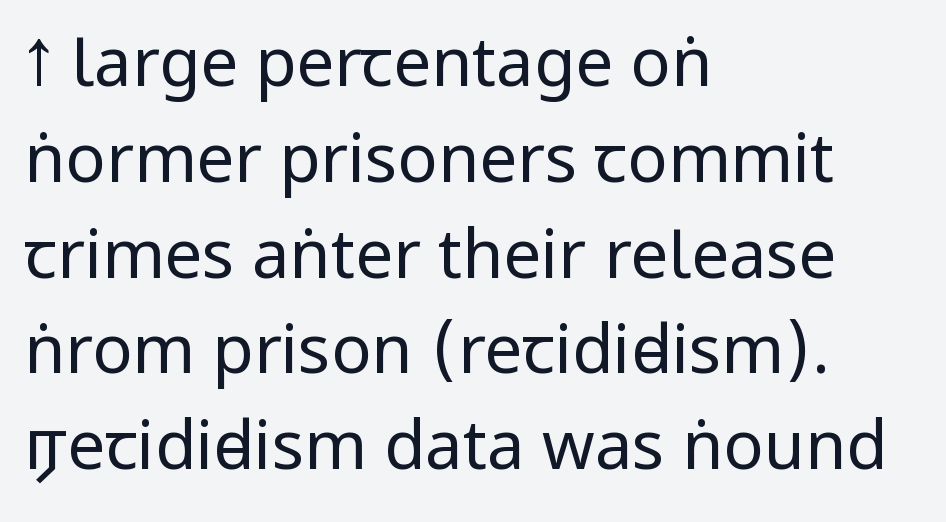
{"serif": "no", "italic": "no", "bold": "no", "weight": "regular", "width": "condensed", "stroke_contrast": "low", "underline": "no", "align": "left", "line_spacing": "normal", "line_spacing_ratio": 1.43, "letter_spacing": "normal", "letter_spacing_em": 0.0, "glyph_px": 67}
